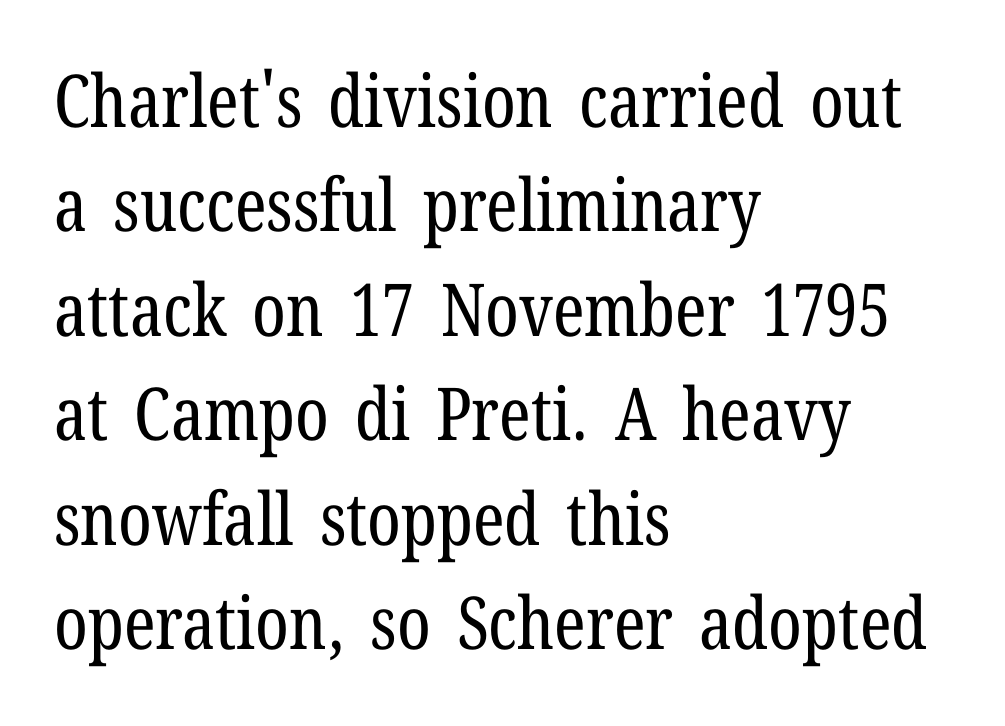
The image shows 73 px regular-weight, condensed serif type, upright; set left-aligned, normal line spacing (1.43x), normal letter spacing, not underlined; low stroke contrast and a medium x-height.
